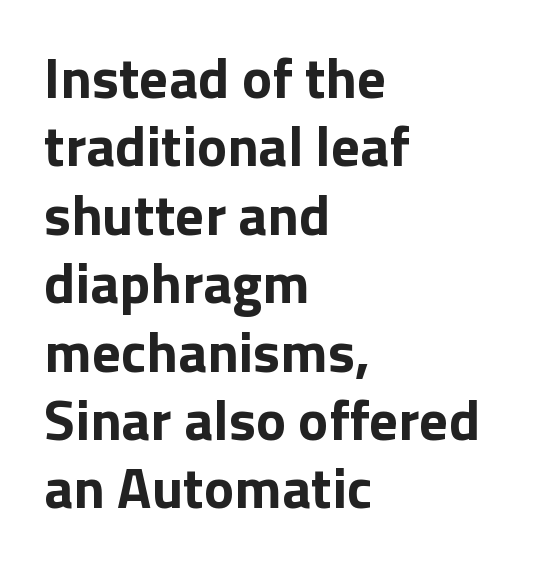
{"serif": "no", "italic": "no", "bold": "yes", "weight": "bold", "width": "normal", "stroke_contrast": "low", "x_height": "medium", "monospaced": "no", "underline": "no", "align": "left", "line_spacing_ratio": 1.2, "letter_spacing": "normal", "letter_spacing_em": 0.0, "glyph_px": 57}
